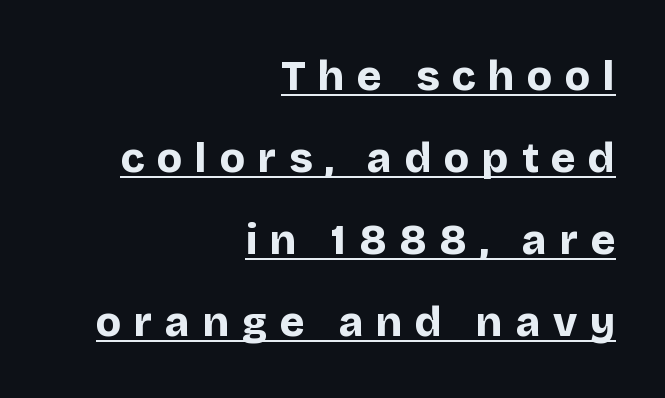
Q: Is the text bold? A: Yes.
Q: Is the text italic (slanted)? A: No, it is upright.
Q: Is the typeface a serif or a sans-serif typeface? A: Sans-serif.
Q: Is the text underlined? A: Yes.
Q: How is the paragraph aligned? A: Right-aligned.
Q: Is the spacing between letters normal or unusually wide? A: Unusually wide.
Q: Is the spacing between lines tight, normal or loose? A: Loose.
Q: Width (condensed, normal, or wide)? A: Normal.
Q: Stroke contrast? A: Low.
Q: x-height? A: Large.
Q: Monospaced? A: No.
